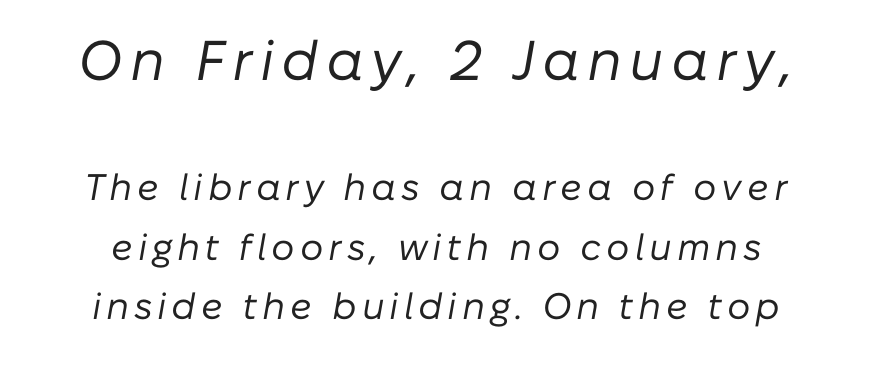
Q: Is the text bold? A: No.
Q: Is the text italic (slanted)? A: Yes, it leans right by about 10 degrees.
Q: Is the text underlined? A: No.
Q: Is the spacing between lines tight, normal or loose? A: Normal.
Q: Which block of text is set in a larger size, the first (top) or the second (bottom)? A: The first (top) one.
Q: Width (condensed, normal, or wide)? A: Normal.
Q: Stroke contrast? A: Low.
Q: x-height? A: Medium.
Q: Monospaced? A: No.
